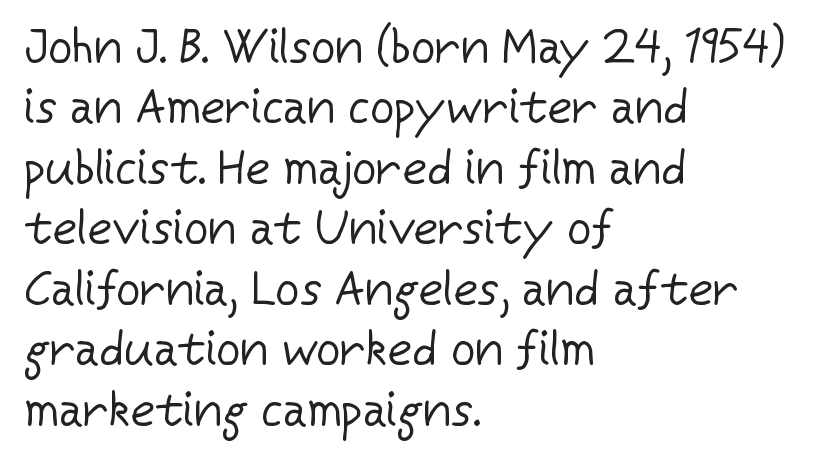
Q: Is the text bold? A: No.
Q: Is the text italic (slanted)? A: No, it is upright.
Q: Is the typeface a serif or a sans-serif typeface? A: Sans-serif.
Q: Is the text underlined? A: No.
Q: How is the paragraph aligned? A: Left-aligned.
Q: Is the spacing between letters normal or unusually wide? A: Normal.
Q: Is the spacing between lines tight, normal or loose? A: Normal.
Q: Width (condensed, normal, or wide)? A: Normal.
Q: Stroke contrast? A: Low.
Q: x-height? A: Medium.
Q: Monospaced? A: No.
